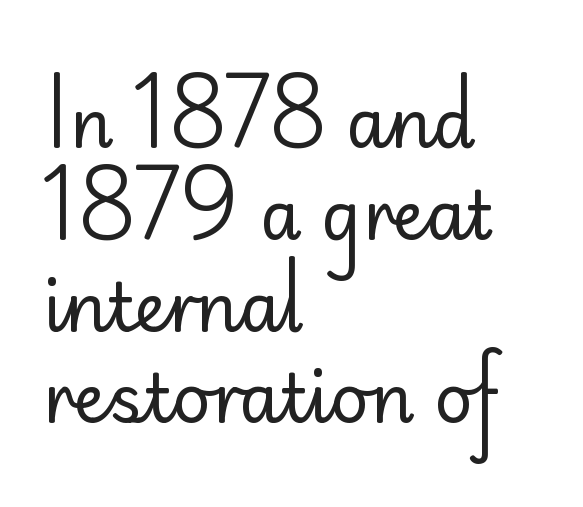
The image shows 67 px regular-weight sans-serif type, upright; set left-aligned, normal line spacing (1.37x), normal letter spacing, not underlined; low stroke contrast and a small x-height.
